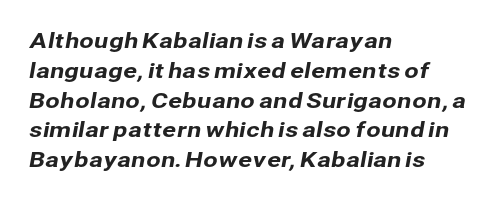
Q: Is the text underlined? A: No.
Q: How is the paragraph aligned? A: Left-aligned.
Q: Is the spacing between letters normal or unusually wide? A: Normal.
Q: Is the spacing between lines tight, normal or loose? A: Normal.
